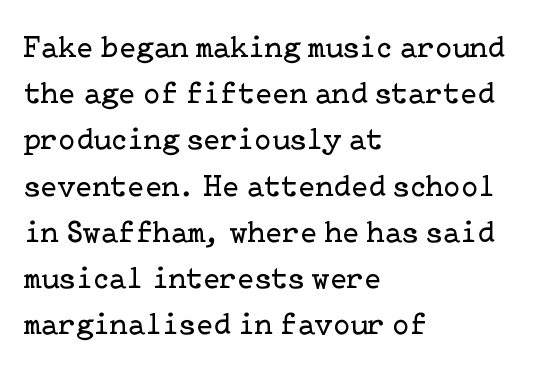
Q: Is the text bold? A: No.
Q: Is the text italic (slanted)? A: No, it is upright.
Q: Is the typeface a serif or a sans-serif typeface? A: Serif.
Q: Is the text underlined? A: No.
Q: How is the paragraph aligned? A: Left-aligned.
Q: Is the spacing between letters normal or unusually wide? A: Normal.
Q: Is the spacing between lines tight, normal or loose? A: Normal.
Q: Width (condensed, normal, or wide)? A: Normal.
Q: Stroke contrast? A: Low.
Q: x-height? A: Medium.
